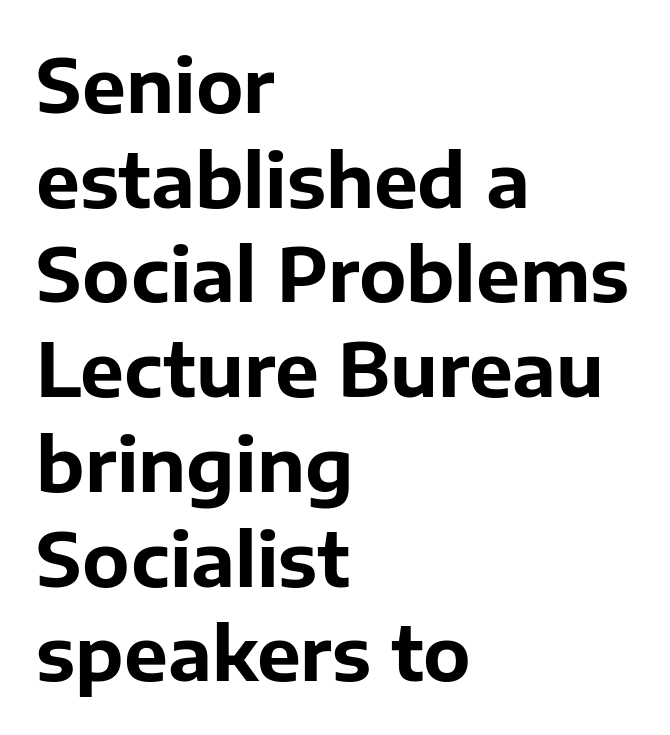
Q: Is the text bold? A: Yes.
Q: Is the text italic (slanted)? A: No, it is upright.
Q: Is the typeface a serif or a sans-serif typeface? A: Sans-serif.
Q: Is the text underlined? A: No.
Q: How is the paragraph aligned? A: Left-aligned.
Q: Is the spacing between letters normal or unusually wide? A: Normal.
Q: Is the spacing between lines tight, normal or loose? A: Normal.
Q: Width (condensed, normal, or wide)? A: Normal.
Q: Stroke contrast? A: Low.
Q: x-height? A: Medium.
Q: Monospaced? A: No.
